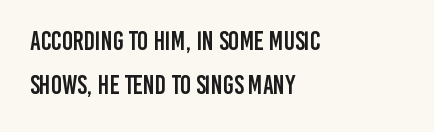
Bare-footed words on every line. Vertically, the passage feels balanced, rows spaced as you'd expect. A student would call this left alignment; a typographer would say flush left, rag right. Does extra space separate the letters? No, they use regular spacing.
